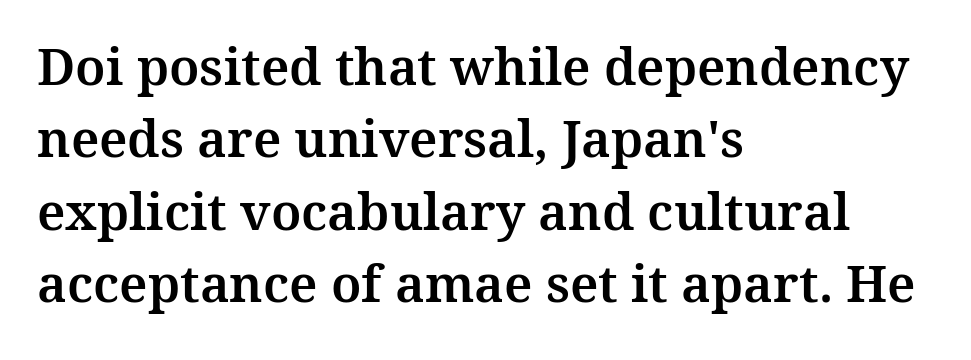
The image shows 51 px serif type, upright; set left-aligned, normal line spacing (1.42x), normal letter spacing, not underlined; medium stroke contrast and a medium x-height.
